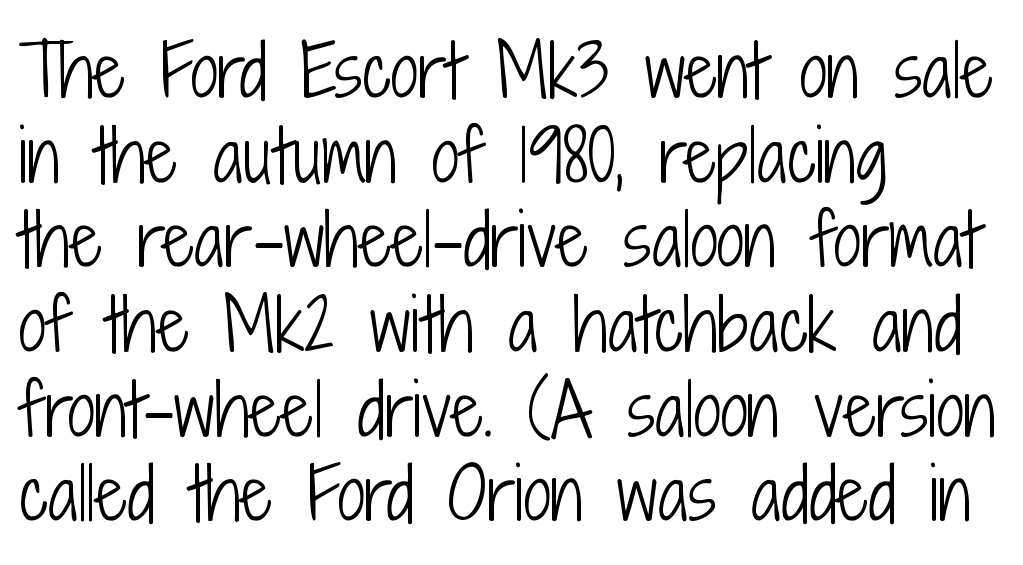
The image shows 70 px light, condensed sans-serif type, upright; set left-aligned, line spacing 1.21x, normal letter spacing, not underlined; low stroke contrast and a medium x-height.
